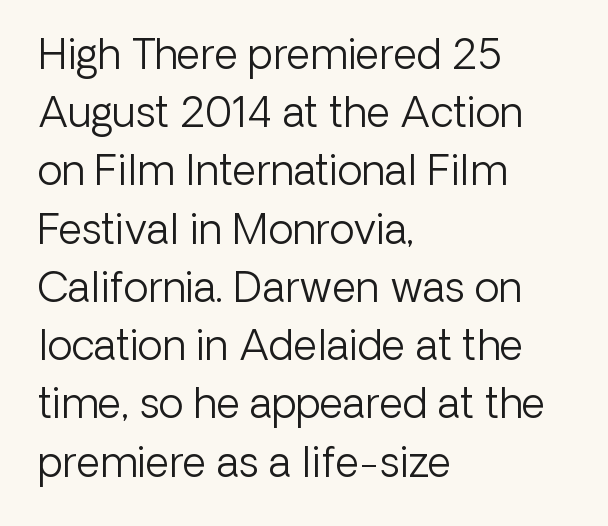
The image shows 41 px light sans-serif type, upright; set left-aligned, normal line spacing (1.42x), normal letter spacing, not underlined; low stroke contrast and a medium x-height.
